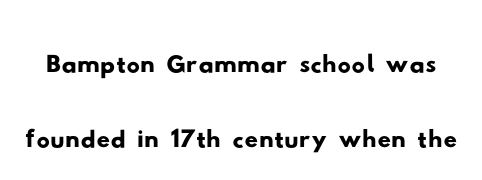
Q: Is the typeface a serif or a sans-serif typeface? A: Sans-serif.
Q: Is the text underlined? A: No.
Q: Is the spacing between letters normal or unusually wide? A: Normal.
Q: Is the spacing between lines tight, normal or loose? A: Tight.
Q: Width (condensed, normal, or wide)? A: Wide.
Q: Stroke contrast? A: Low.
Q: x-height? A: Small.
Q: Monospaced? A: No.
